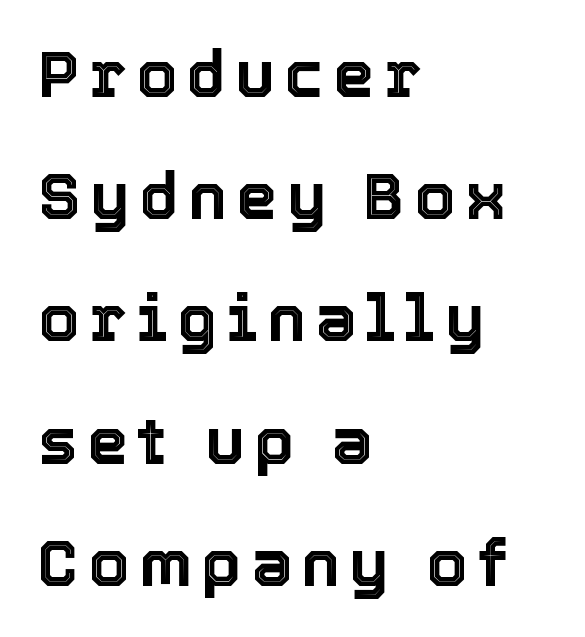
{"italic": "no", "width": "normal", "x_height": "medium", "monospaced": "no", "underline": "no", "align": "left", "line_spacing_ratio": 1.88, "glyph_px": 65}
